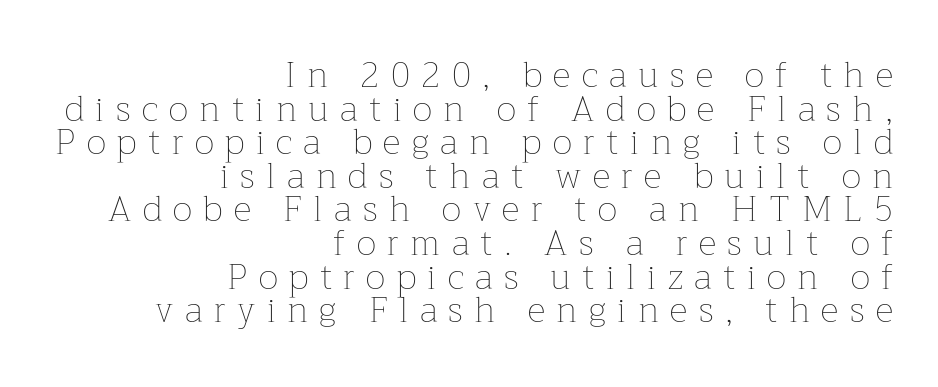
Q: Is the text bold? A: No.
Q: Is the text italic (slanted)? A: No, it is upright.
Q: Is the text underlined? A: No.
Q: How is the paragraph aligned? A: Right-aligned.
Q: Is the spacing between letters normal or unusually wide? A: Unusually wide.
Q: Is the spacing between lines tight, normal or loose? A: Tight.
Q: Width (condensed, normal, or wide)? A: Normal.
Q: Stroke contrast? A: Low.
Q: x-height? A: Medium.
Q: Monospaced? A: No.
